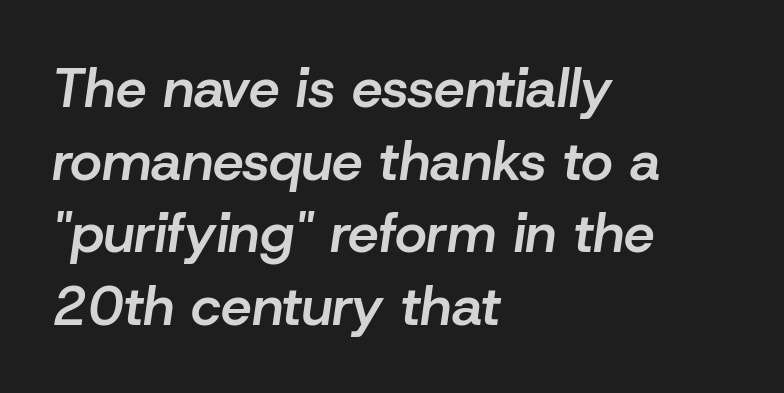
Q: Is the text bold? A: Semi-bold.
Q: Is the text italic (slanted)? A: Yes, it leans right by about 8 degrees.
Q: Is the text underlined? A: No.
Q: How is the paragraph aligned? A: Left-aligned.
Q: Is the spacing between letters normal or unusually wide? A: Normal.
Q: Is the spacing between lines tight, normal or loose? A: Normal.
Q: Width (condensed, normal, or wide)? A: Normal.
Q: Stroke contrast? A: Low.
Q: x-height? A: Medium.
Q: Monospaced? A: No.
